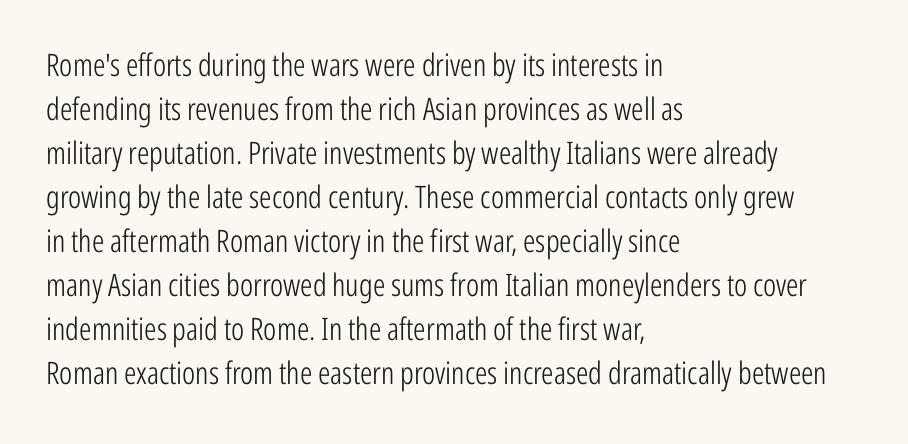
{"serif": "no", "italic": "no", "bold": "no", "weight": "light", "width": "condensed", "stroke_contrast": "low", "x_height": "medium", "monospaced": "no", "underline": "no", "align": "left", "line_spacing": "normal", "line_spacing_ratio": 1.42, "letter_spacing": "normal", "letter_spacing_em": 0.0, "glyph_px": 31}
